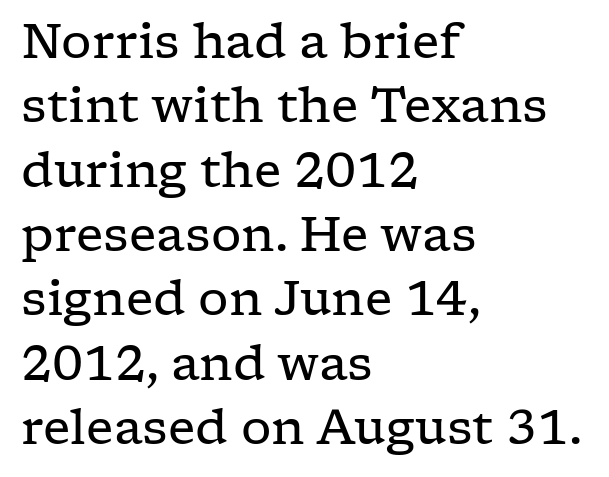
Q: Is the text bold? A: No.
Q: Is the text italic (slanted)? A: No, it is upright.
Q: Is the typeface a serif or a sans-serif typeface? A: Serif.
Q: Is the text underlined? A: No.
Q: How is the paragraph aligned? A: Left-aligned.
Q: Is the spacing between letters normal or unusually wide? A: Normal.
Q: Is the spacing between lines tight, normal or loose? A: Normal.
Q: Width (condensed, normal, or wide)? A: Wide.
Q: Stroke contrast? A: Low.
Q: x-height? A: Medium.
Q: Monospaced? A: No.
